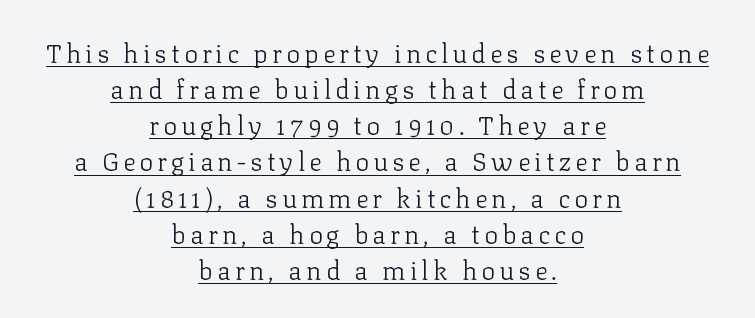
The image shows 26 px text type, upright; set centered, normal line spacing (1.39x), underlined.
